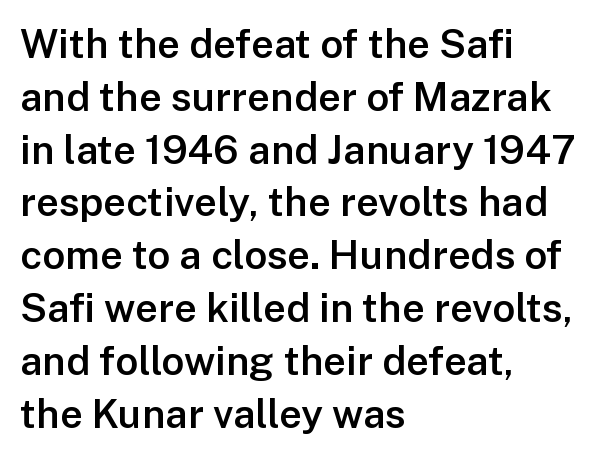
The tracking reads as untouched default to a designer's eye. How heavy is the stroke? Medium-heavy — a semibold, shy of bold. Varying glyph widths throughout — classic text-font behaviour. A typesetter would mark this as roman, not italic.
